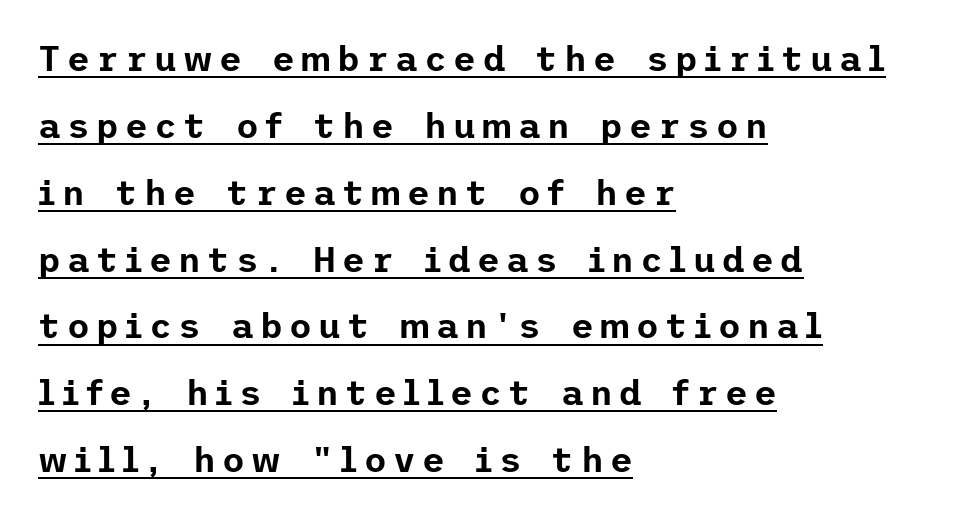
{"serif": "no", "italic": "no", "width": "normal", "stroke_contrast": "low", "x_height": "medium", "underline": "yes", "align": "left", "line_spacing": "loose", "line_spacing_ratio": 1.91, "glyph_px": 35}
